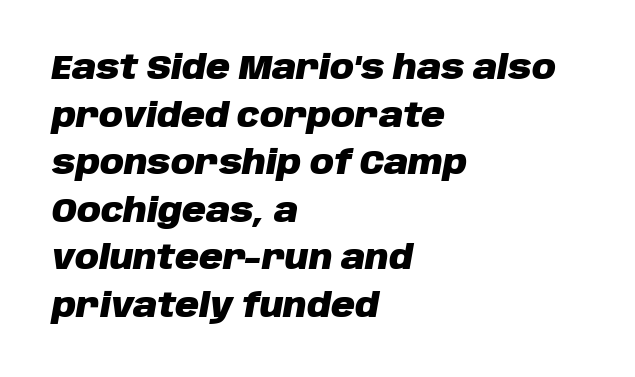
Q: Is the text bold? A: Yes.
Q: Is the text italic (slanted)? A: Yes, it leans right by about 10 degrees.
Q: Is the text underlined? A: No.
Q: How is the paragraph aligned? A: Left-aligned.
Q: Is the spacing between letters normal or unusually wide? A: Normal.
Q: Is the spacing between lines tight, normal or loose? A: Normal.
Q: Width (condensed, normal, or wide)? A: Normal.
Q: Stroke contrast? A: Low.
Q: x-height? A: Large.
Q: Monospaced? A: No.
